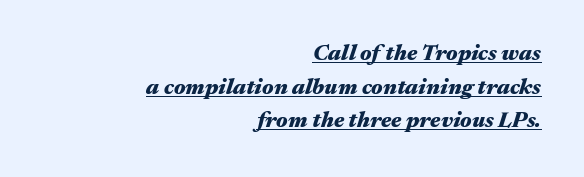
These words are printed bold, with thick strokes throughout. Line endings align vertically; line beginnings do not. Is the letter spacing exaggerated? No — it looks like the ordinary default. Looks like someone drew a line under every word here. If you drew a line through each stem, it would be angled. Summary of vertical rhythm: regular, with standard interline spacing.
